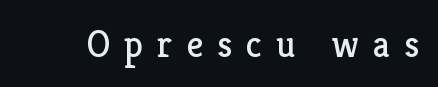
The image shows 38 px regular-weight serif type, upright; set unusually wide letter spacing (+0.36 em), not underlined; low stroke contrast and a medium x-height.
